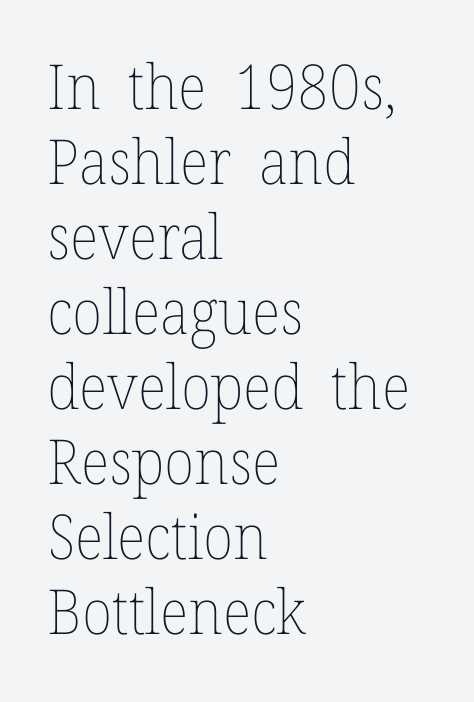
Each word holds together tightly as a unit, with standard inter-letter gaps. Varying glyph widths throughout — classic text-font behaviour. Characters remain perfectly vertical along every line. Descenders hang freely into open space. Weight: regular or lighter. These lines stack with their left ends in a neat column.
